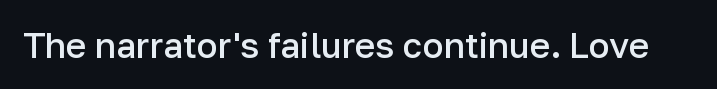
Q: Is the text bold? A: Semi-bold.
Q: Is the text italic (slanted)? A: No, it is upright.
Q: Is the typeface a serif or a sans-serif typeface? A: Sans-serif.
Q: Is the text underlined? A: No.
Q: Is the spacing between letters normal or unusually wide? A: Normal.
Q: Width (condensed, normal, or wide)? A: Normal.
Q: Stroke contrast? A: Low.
Q: x-height? A: Medium.
Q: Monospaced? A: No.
